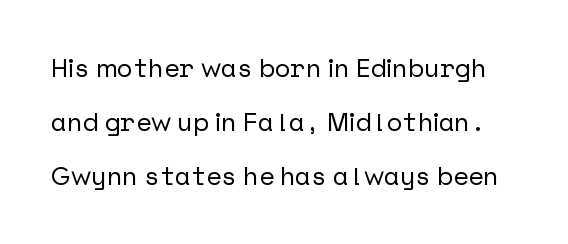
The image shows 26 px text type, upright; set loose line spacing (2.07x), normal letter spacing, not underlined.
